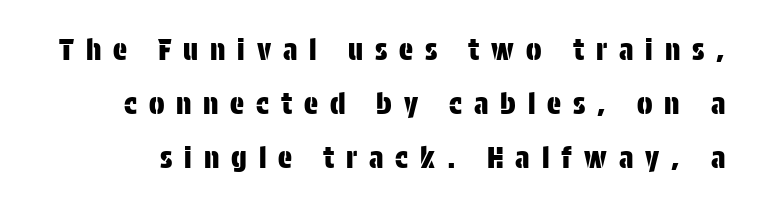
Q: Is the text italic (slanted)? A: No, it is upright.
Q: Is the typeface a serif or a sans-serif typeface? A: Sans-serif.
Q: Is the text underlined? A: No.
Q: Is the spacing between letters normal or unusually wide? A: Unusually wide.
Q: Width (condensed, normal, or wide)? A: Condensed.
Q: Stroke contrast? A: Low.
Q: x-height? A: Large.
Q: Monospaced? A: No.
